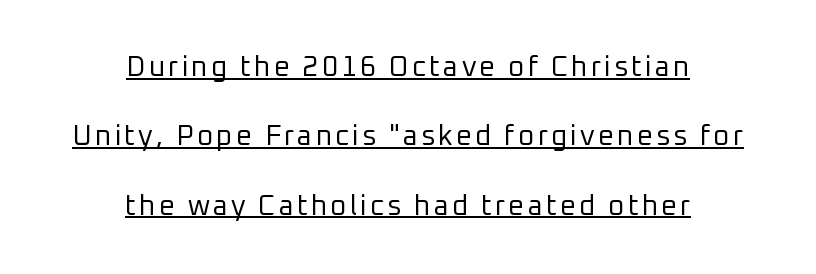
{"serif": "no", "italic": "no", "bold": "no", "weight": "regular", "width": "normal", "stroke_contrast": "low", "x_height": "medium", "monospaced": "no", "underline": "yes", "align": "center", "line_spacing": "loose", "line_spacing_ratio": 2.48, "glyph_px": 28}
